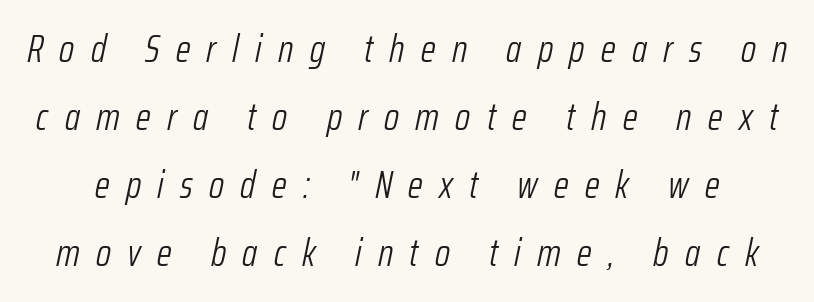
The letters advance in unequal steps, a hallmark of proportional type. A typesetter would call this heavily tracked-out type. The font's italic variant was chosen for this text. Clear beneath every line of the passage.
